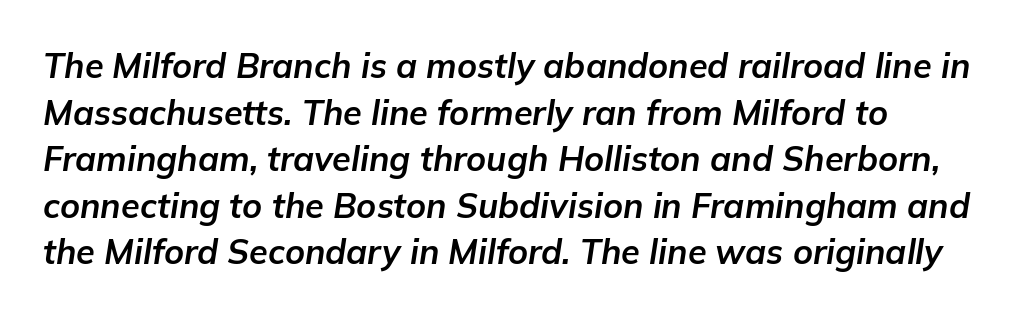
Q: Is the text bold? A: Yes.
Q: Is the text italic (slanted)? A: Yes, it leans right by about 9 degrees.
Q: Is the text underlined? A: No.
Q: How is the paragraph aligned? A: Left-aligned.
Q: Is the spacing between letters normal or unusually wide? A: Normal.
Q: Is the spacing between lines tight, normal or loose? A: Normal.
Q: Width (condensed, normal, or wide)? A: Normal.
Q: Stroke contrast? A: Low.
Q: x-height? A: Medium.
Q: Monospaced? A: No.
